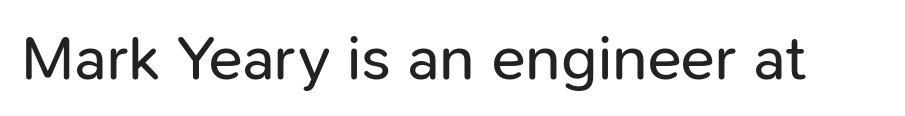
The image shows 63 px regular-weight sans-serif type, upright; set normal letter spacing, not underlined; low stroke contrast and a medium x-height.
